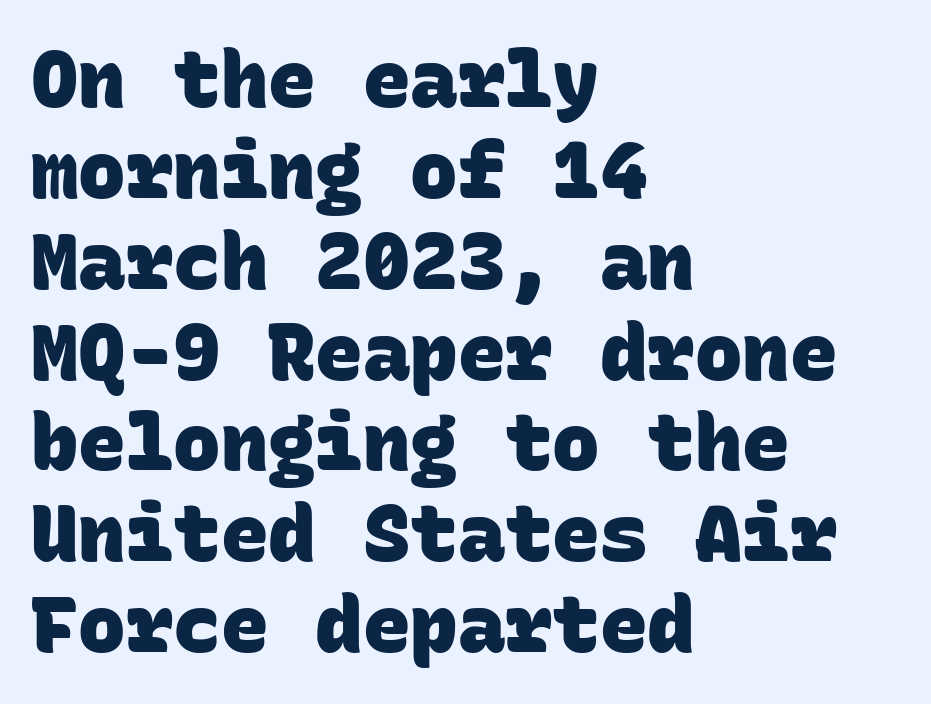
The image shows 79 px heavy sans-serif type, monospaced; set left-aligned, tight line spacing (1.15x), normal letter spacing, not underlined; low stroke contrast and a large x-height.
